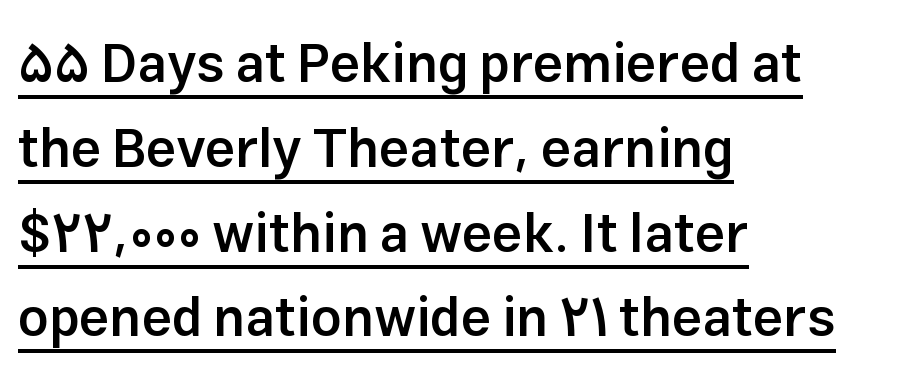
{"serif": "no", "italic": "no", "bold": "semi", "weight": "semibold", "width": "normal", "stroke_contrast": "low", "x_height": "medium", "monospaced": "no", "underline": "yes", "align": "left", "line_spacing": "normal", "line_spacing_ratio": 1.57, "letter_spacing": "normal", "letter_spacing_em": 0.0, "glyph_px": 54}
